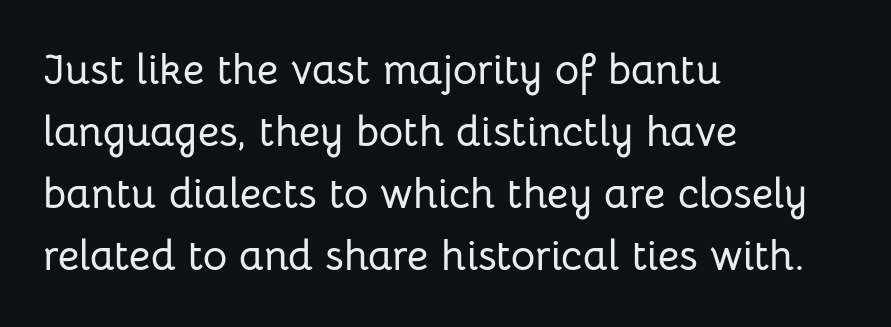
This rendering uses left alignment, leaving the right contour irregular. Does the lettering tilt? It doesn't — this is upright. The passage shown has conventional tracking throughout. Proportional: the letters do not fall into vertical columns.
